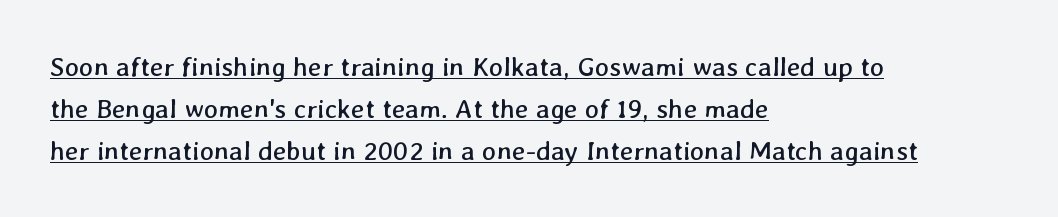
{"bold": "no", "underline": "yes", "align": "left", "line_spacing": "normal", "line_spacing_ratio": 1.55, "letter_spacing": "normal", "letter_spacing_em": 0.0, "glyph_px": 27}
